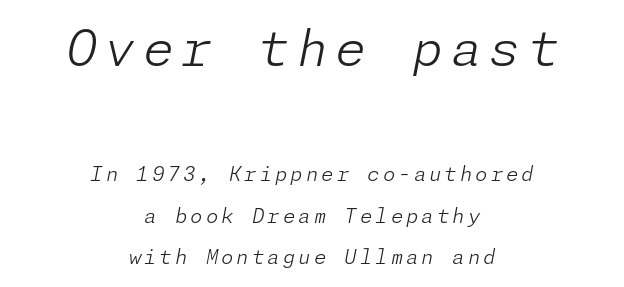
Q: Is the text bold? A: No.
Q: Is the text italic (slanted)? A: Yes, it leans right by about 11 degrees.
Q: Is the text underlined? A: No.
Q: How is the paragraph aligned? A: Centered.
Q: Is the spacing between lines tight, normal or loose? A: Loose.
Q: Which block of text is set in a larger size, the first (top) or the second (bottom)? A: The first (top) one.
Q: Width (condensed, normal, or wide)? A: Normal.
Q: Stroke contrast? A: Low.
Q: x-height? A: Medium.
